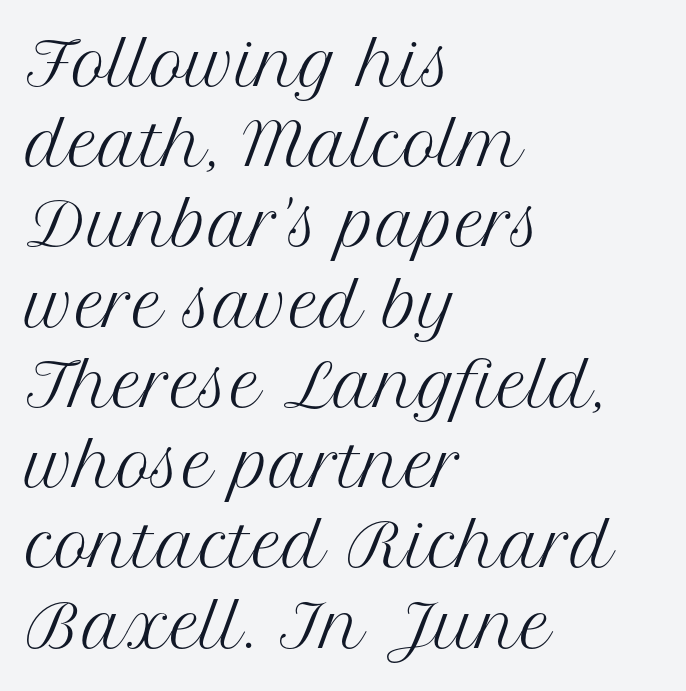
The lines in this sample share a left origin and differ only in where they stop. Successive baselines arrive at the customary interval. Is the type heavy? It reads as light-to-regular instead.
